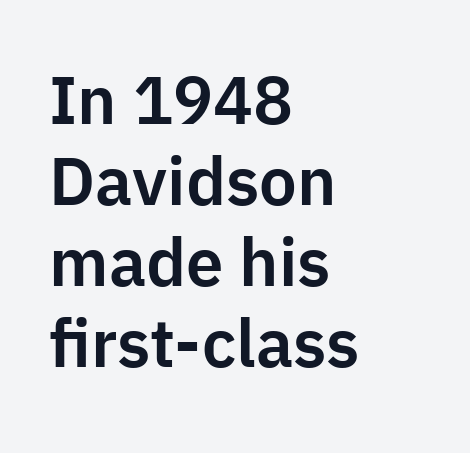
Posture: upright roman. Notice how the passage keeps a crisp vertical edge on the left only. Lines of text with bare space underneath. Is this a sans? Yes — the strokes have no serifs. How are the letters spaced? Ordinarily, with no added tracking. The passage shown is typed in a proportional face where columns would drift.
